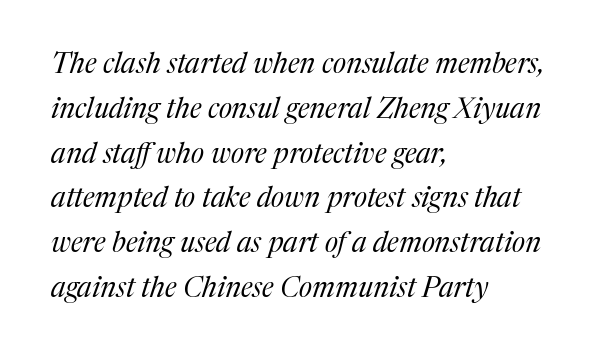
Q: Is the text bold? A: No.
Q: Is the text italic (slanted)? A: Yes, it leans right by about 17 degrees.
Q: Is the typeface a serif or a sans-serif typeface? A: Serif.
Q: Is the text underlined? A: No.
Q: How is the paragraph aligned? A: Left-aligned.
Q: Is the spacing between letters normal or unusually wide? A: Normal.
Q: Is the spacing between lines tight, normal or loose? A: Normal.
Q: Width (condensed, normal, or wide)? A: Normal.
Q: Stroke contrast? A: Medium.
Q: x-height? A: Medium.
Q: Monospaced? A: No.
